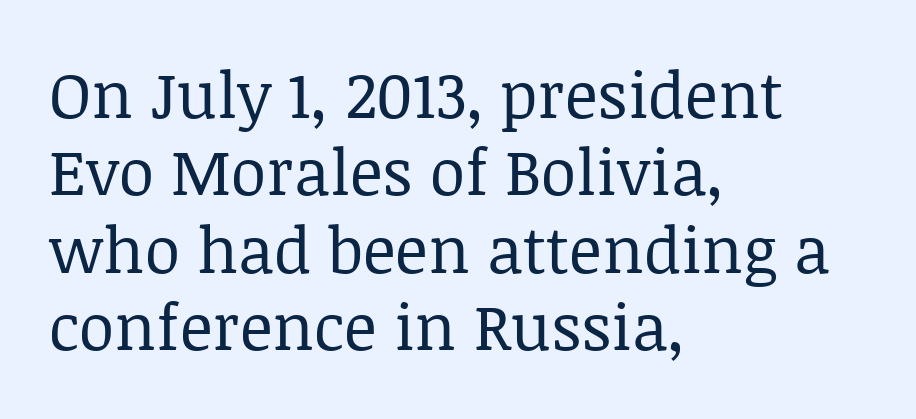
Q: Is the text bold? A: No.
Q: Is the text italic (slanted)? A: No, it is upright.
Q: Is the typeface a serif or a sans-serif typeface? A: Serif.
Q: Is the text underlined? A: No.
Q: How is the paragraph aligned? A: Left-aligned.
Q: Is the spacing between letters normal or unusually wide? A: Normal.
Q: Width (condensed, normal, or wide)? A: Normal.
Q: Stroke contrast? A: Low.
Q: x-height? A: Large.
Q: Monospaced? A: No.
